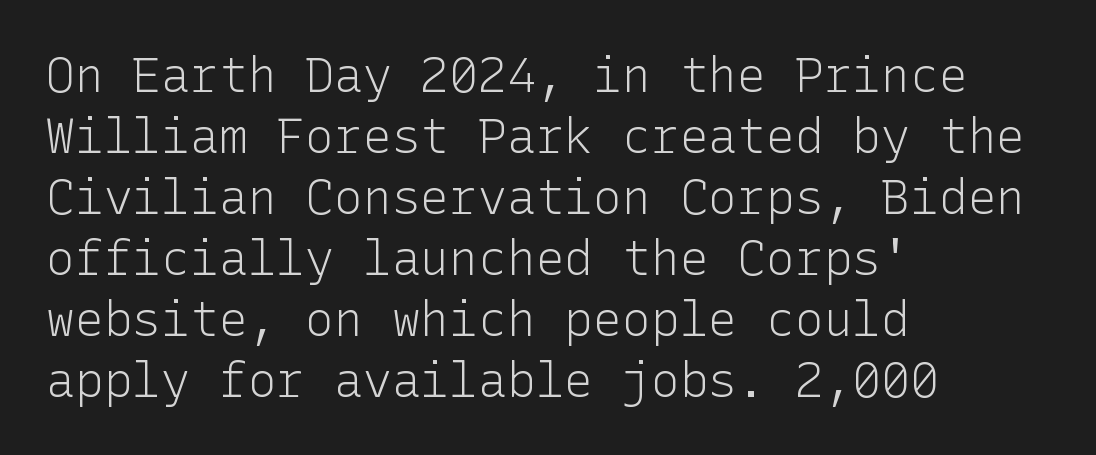
Tall strokes in this sample are plumb rather than angled. Typeset ragged right — the left edge is the straight one. These lines sit exactly where default settings would place them. The cut favours lightness, reaching ordinary text weight at its darkest. The gaps between neighbouring characters are ordinary and unremarkable. Plain, unruled lines of type.
